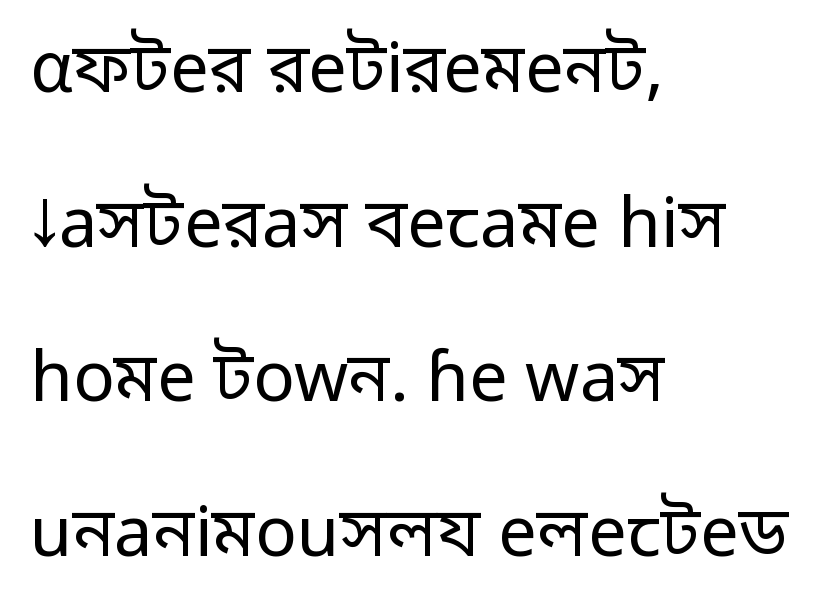
The letters carry no serifs — their stems end cleanly without finishing strokes. Posture: vertical. The gaps between neighbouring characters are ordinary and unremarkable. A typesetter would call this leading open, well beyond the default. Stroke mass is kept to a normal reading level or below. Compared with a centered layout, this one pins lines to the left instead.
